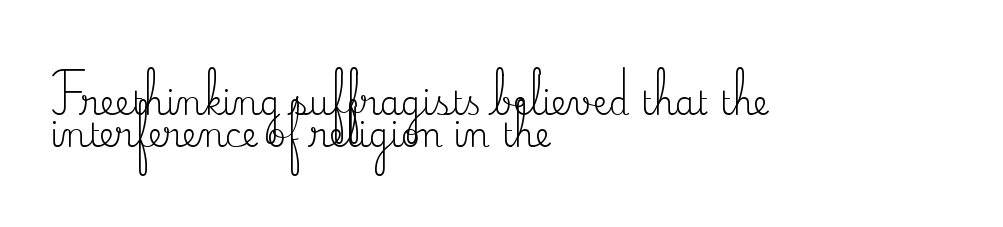
{"serif": "yes", "italic": "no", "bold": "no", "weight": "regular", "width": "normal", "stroke_contrast": "medium", "x_height": "small", "monospaced": "no", "underline": "no", "align": "left", "line_spacing": "tight", "line_spacing_ratio": 0.96, "letter_spacing": "normal", "letter_spacing_em": 0.0, "glyph_px": 33}
